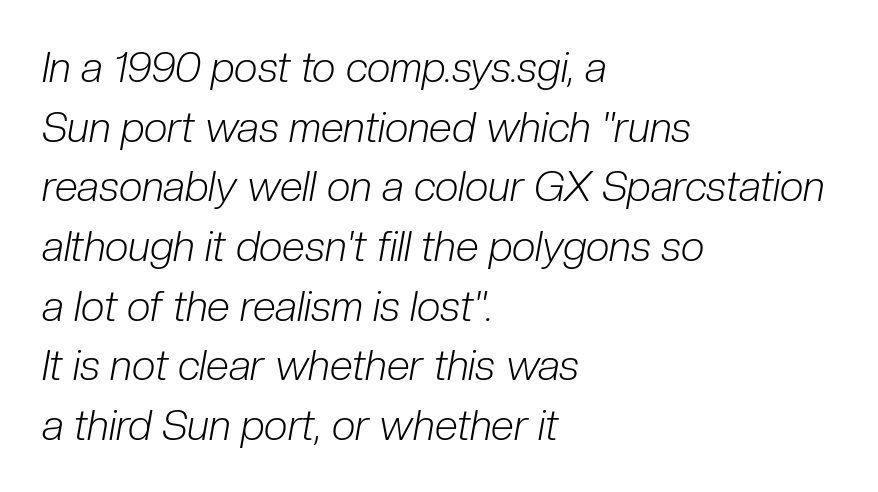
{"italic": "yes", "lean": "right", "slant_degrees": 10, "bold": "no", "weight": "light", "width": "condensed", "stroke_contrast": "low", "x_height": "medium", "monospaced": "no", "underline": "no", "align": "left", "line_spacing": "normal", "line_spacing_ratio": 1.42, "letter_spacing": "normal", "letter_spacing_em": 0.0, "glyph_px": 42}
